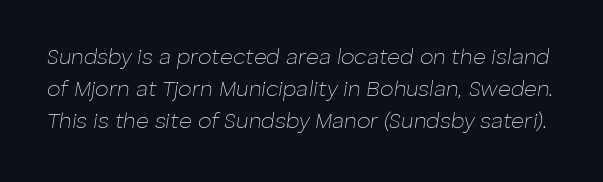
Weight class: somewhere from thin through regular. Spacing between characters is what you'd get straight out of the box. Leading: standard. Descender tails drop into unmarked territory. The lettering tilts uniformly, giving the passage an italic look.
